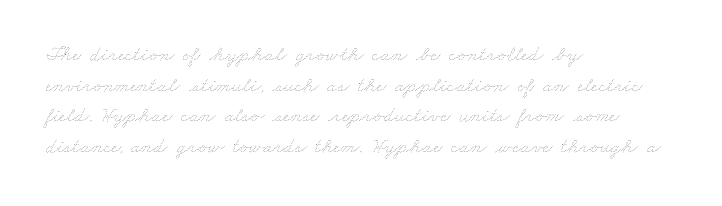
The image shows 21 px text type; set left-aligned, normal line spacing (1.46x), normal letter spacing, not underlined.
